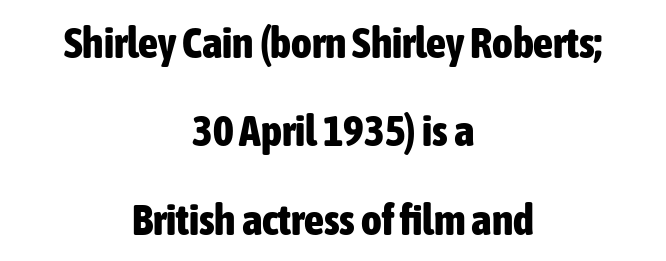
Nope, not italic — everything's standing straight. The face used here is proportionally spaced, like ordinary book or web type. Spacing between characters is what you'd get straight out of the box. This sample uses a sans-serif face. Decoration check: the copy has no underline.
